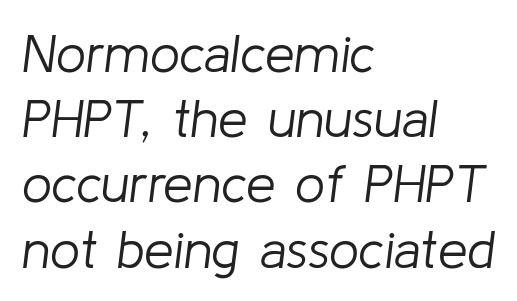
{"italic": "yes", "lean": "right", "slant_degrees": 8, "bold": "no", "weight": "light", "width": "normal", "stroke_contrast": "low", "x_height": "medium", "monospaced": "no", "underline": "no", "align": "left", "line_spacing_ratio": 1.23, "letter_spacing": "normal", "letter_spacing_em": 0.0, "glyph_px": 53}
